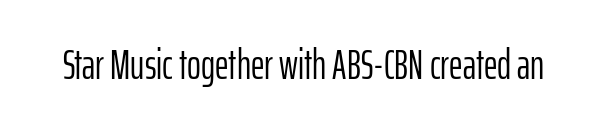
The image shows 42 px light, condensed sans-serif type, upright; set normal letter spacing, not underlined; low stroke contrast and a medium x-height.
